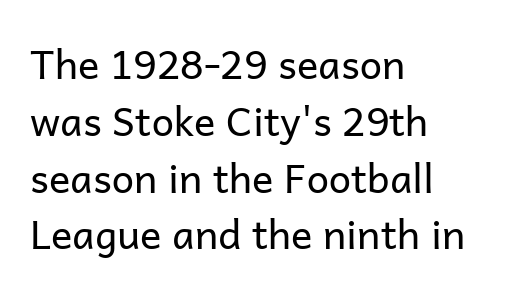
{"serif": "no", "italic": "no", "bold": "no", "weight": "regular", "width": "normal", "stroke_contrast": "low", "x_height": "medium", "monospaced": "no", "underline": "no", "align": "left", "line_spacing": "normal", "line_spacing_ratio": 1.42, "letter_spacing": "normal", "letter_spacing_em": 0.0, "glyph_px": 40}
